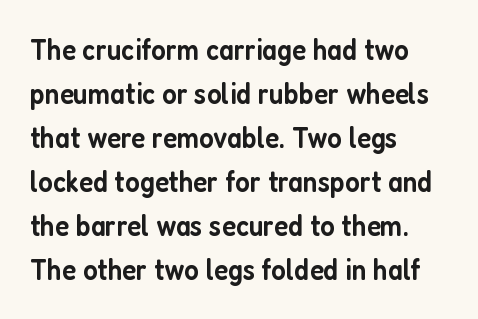
{"serif": "no", "italic": "no", "bold": "semi", "weight": "semibold", "width": "condensed", "stroke_contrast": "low", "x_height": "medium", "monospaced": "no", "underline": "no", "align": "left", "line_spacing": "normal", "line_spacing_ratio": 1.47, "letter_spacing": "normal", "letter_spacing_em": 0.0, "glyph_px": 30}
